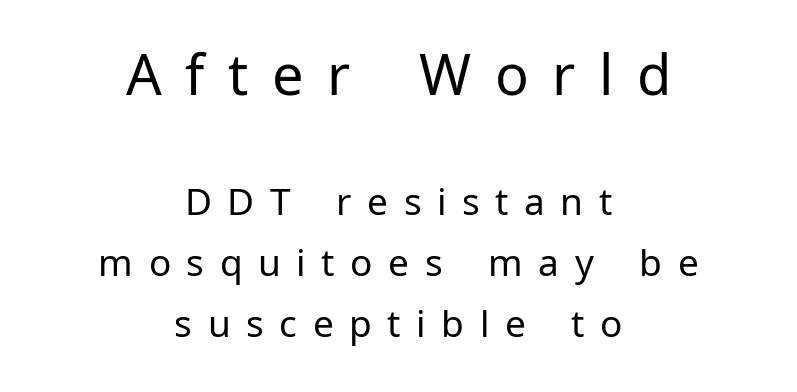
{"serif": "no", "italic": "no", "bold": "no", "weight": "regular", "width": "normal", "stroke_contrast": "low", "x_height": "medium", "monospaced": "no", "underline": "no", "align": "center", "line_spacing": "normal", "line_spacing_ratio": 1.65, "letter_spacing": "wide", "letter_spacing_em": 0.42, "larger_block": "first", "size_ratio": 1.51, "glyph_px": 56}
